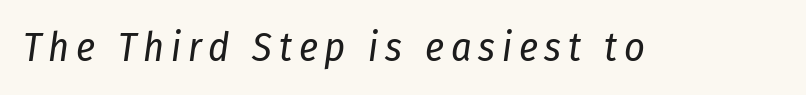
{"italic": "yes", "lean": "right", "slant_degrees": 8, "bold": "no", "weight": "regular", "width": "condensed", "stroke_contrast": "low", "x_height": "medium", "monospaced": "no", "underline": "no", "glyph_px": 40}
